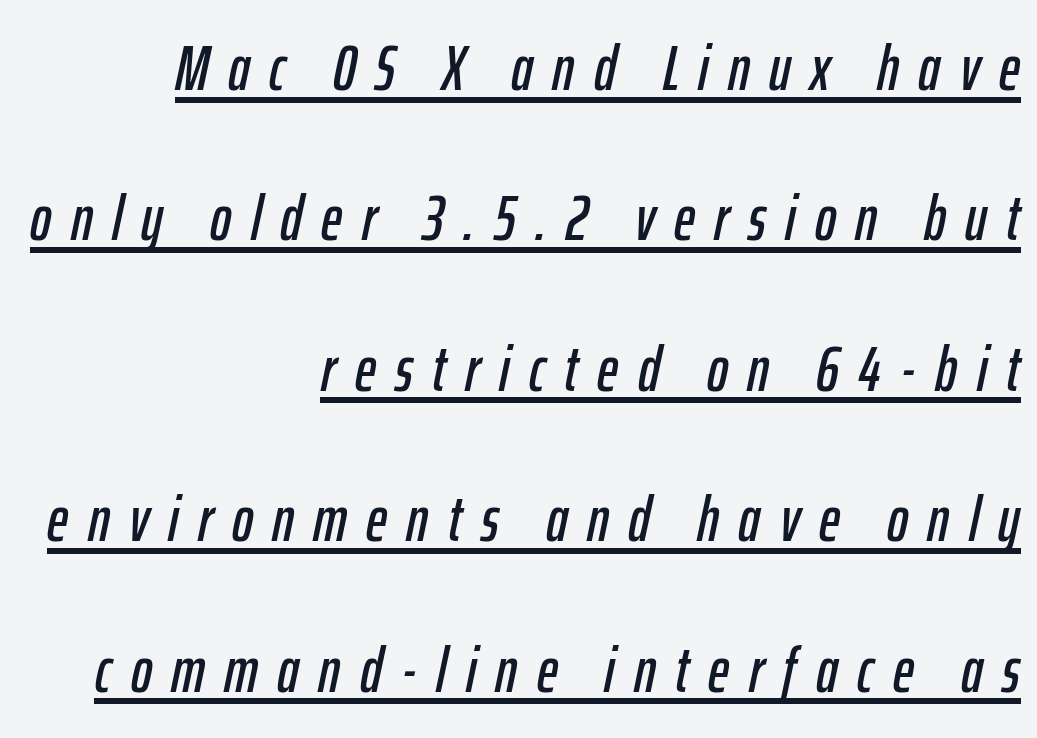
The image shows 64 px condensed type, italic (leaning right); set right-aligned, loose line spacing (2.35x), unusually wide letter spacing (+0.3 em), underlined; low stroke contrast and a medium x-height.
